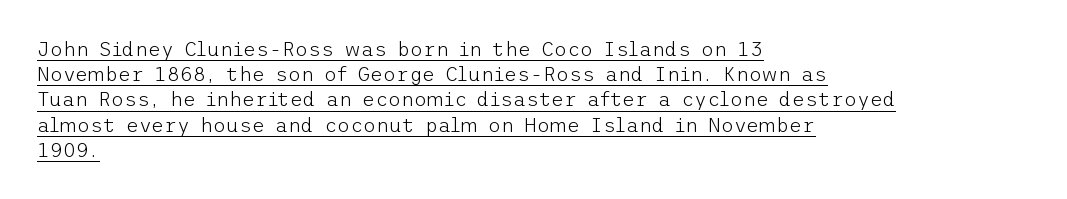
The image shows 20 px text type, upright; set left-aligned, normal line spacing (1.26x), normal letter spacing, underlined.
